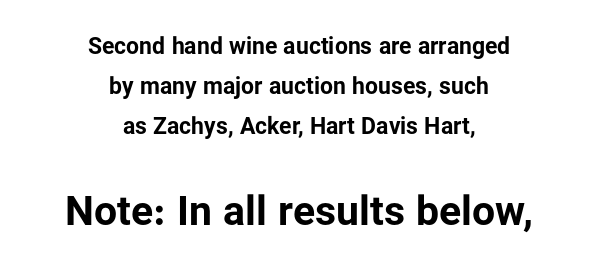
Each letter's strokes conclude bluntly, with no projecting serifs. Reading top to bottom, the characters get bigger at the block break. Emphasis by weight is at full strength: bold. Clear beneath every line of the passage. The letters sit at their default tracking, neither squeezed nor spread.
